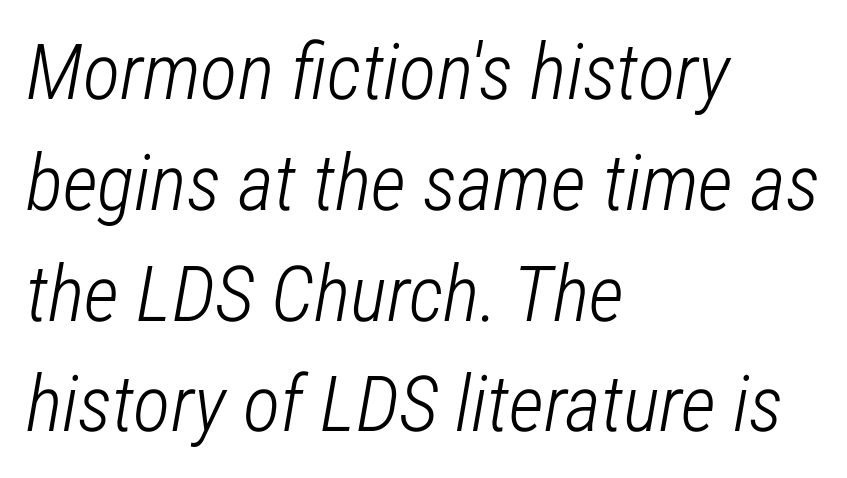
Q: Is the text bold? A: No.
Q: Is the text italic (slanted)? A: Yes, it leans right by about 12 degrees.
Q: Is the text underlined? A: No.
Q: How is the paragraph aligned? A: Left-aligned.
Q: Is the spacing between letters normal or unusually wide? A: Normal.
Q: Is the spacing between lines tight, normal or loose? A: Normal.
Q: Width (condensed, normal, or wide)? A: Condensed.
Q: Stroke contrast? A: Low.
Q: x-height? A: Medium.
Q: Monospaced? A: No.
